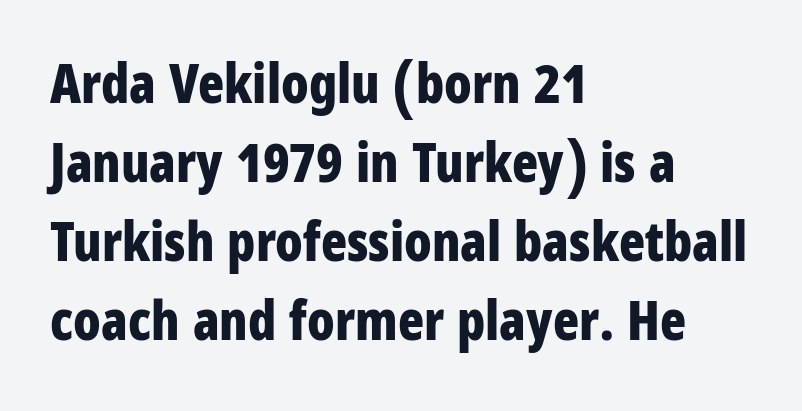
Examine the stroke ends and you'll find no serifs. Here the designer chose a conventional face with non-uniform glyph widths. The font is running at its bold setting. Descenders hang freely into open space.
